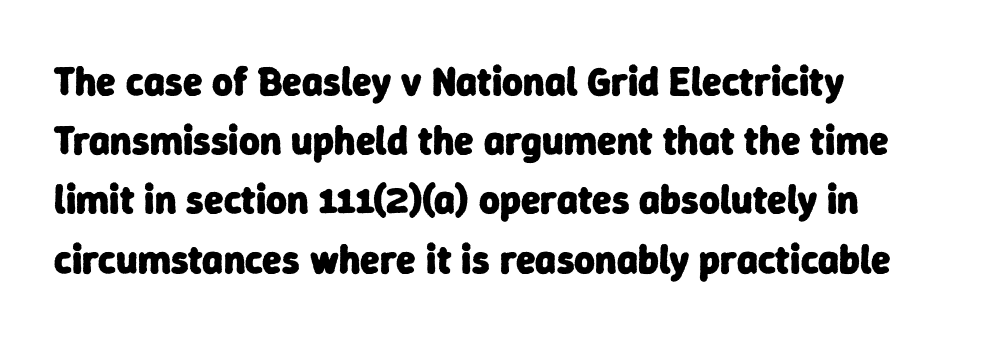
Q: Is the text bold? A: Yes.
Q: Is the typeface a serif or a sans-serif typeface? A: Sans-serif.
Q: Is the text underlined? A: No.
Q: How is the paragraph aligned? A: Left-aligned.
Q: Is the spacing between letters normal or unusually wide? A: Normal.
Q: Is the spacing between lines tight, normal or loose? A: Normal.
Q: Width (condensed, normal, or wide)? A: Normal.
Q: Stroke contrast? A: Low.
Q: x-height? A: Medium.
Q: Monospaced? A: No.
